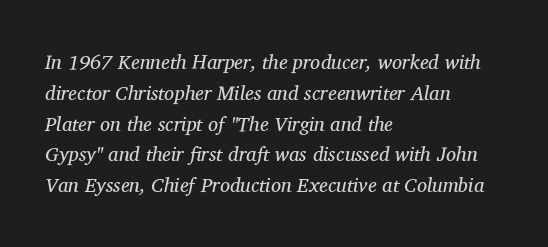
The image shows 20 px text type, italic (leaning right); set left-aligned, normal line spacing (1.54x), normal letter spacing, not underlined.
